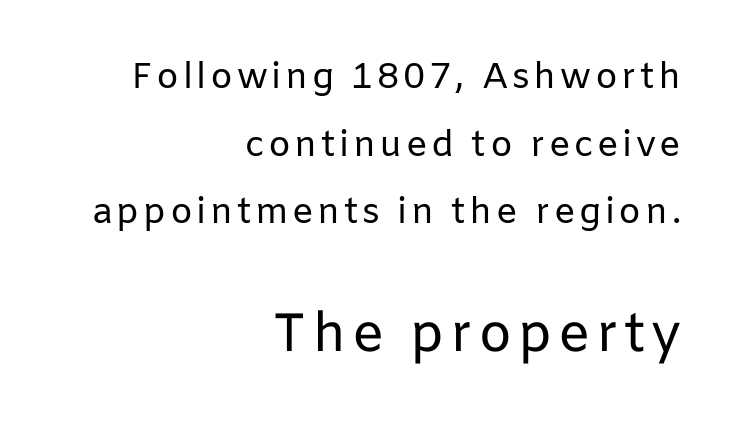
{"serif": "no", "italic": "no", "bold": "no", "weight": "regular", "width": "normal", "stroke_contrast": "low", "x_height": "medium", "monospaced": "no", "underline": "no", "align": "right", "line_spacing_ratio": 1.88, "larger_block": "second", "size_ratio": 1.5, "glyph_px": 54}
